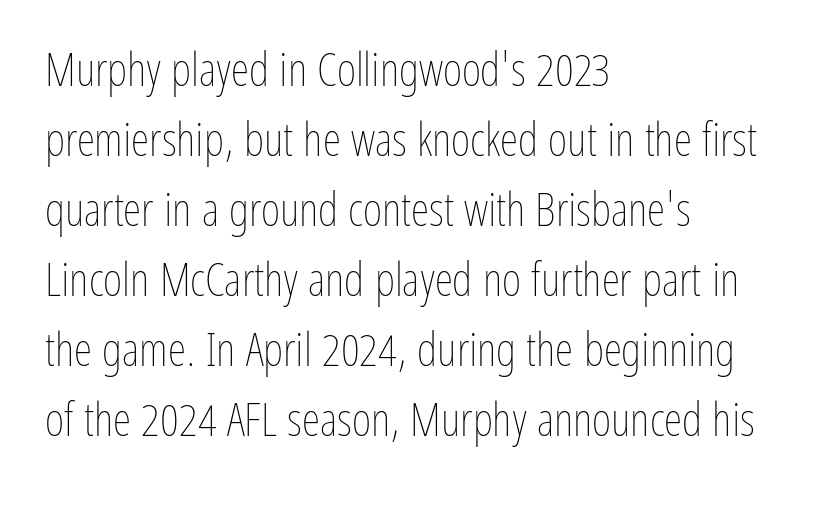
Q: Is the text bold? A: No.
Q: Is the text italic (slanted)? A: No, it is upright.
Q: Is the text underlined? A: No.
Q: How is the paragraph aligned? A: Left-aligned.
Q: Is the spacing between letters normal or unusually wide? A: Normal.
Q: Is the spacing between lines tight, normal or loose? A: Normal.
Q: Width (condensed, normal, or wide)? A: Condensed.
Q: Stroke contrast? A: Low.
Q: x-height? A: Medium.
Q: Monospaced? A: No.
